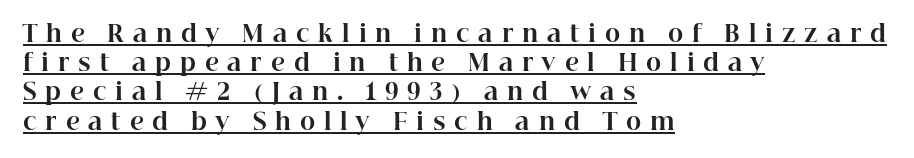
The image shows 23 px bold type, upright; set left-aligned, normal line spacing (1.27x), unusually wide letter spacing (+0.38 em), underlined.
